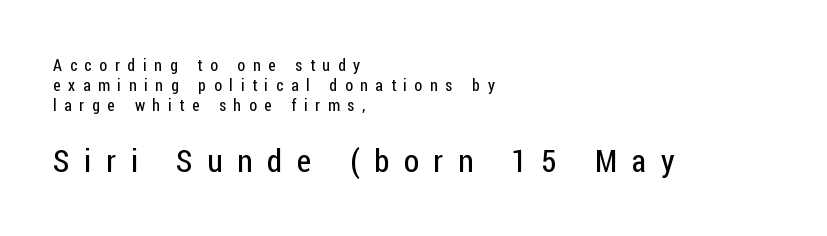
Q: Is the text bold? A: No.
Q: Is the text italic (slanted)? A: No, it is upright.
Q: Is the typeface a serif or a sans-serif typeface? A: Sans-serif.
Q: Is the text underlined? A: No.
Q: How is the paragraph aligned? A: Left-aligned.
Q: Is the spacing between letters normal or unusually wide? A: Unusually wide.
Q: Is the spacing between lines tight, normal or loose? A: Normal.
Q: Which block of text is set in a larger size, the first (top) or the second (bottom)? A: The second (bottom) one.
Q: Width (condensed, normal, or wide)? A: Condensed.
Q: Stroke contrast? A: Low.
Q: x-height? A: Medium.
Q: Monospaced? A: No.
